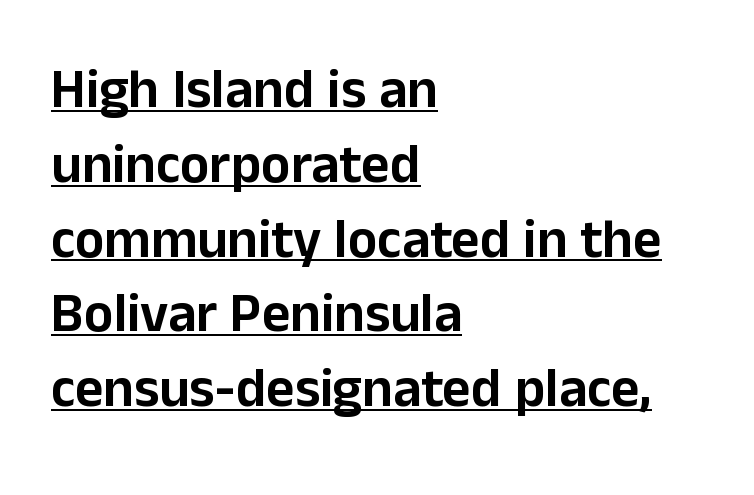
Q: Is the text italic (slanted)? A: No, it is upright.
Q: Is the typeface a serif or a sans-serif typeface? A: Sans-serif.
Q: Is the text underlined? A: Yes.
Q: How is the paragraph aligned? A: Left-aligned.
Q: Is the spacing between letters normal or unusually wide? A: Normal.
Q: Is the spacing between lines tight, normal or loose? A: Normal.
Q: Width (condensed, normal, or wide)? A: Normal.
Q: Stroke contrast? A: Low.
Q: x-height? A: Medium.
Q: Monospaced? A: No.
